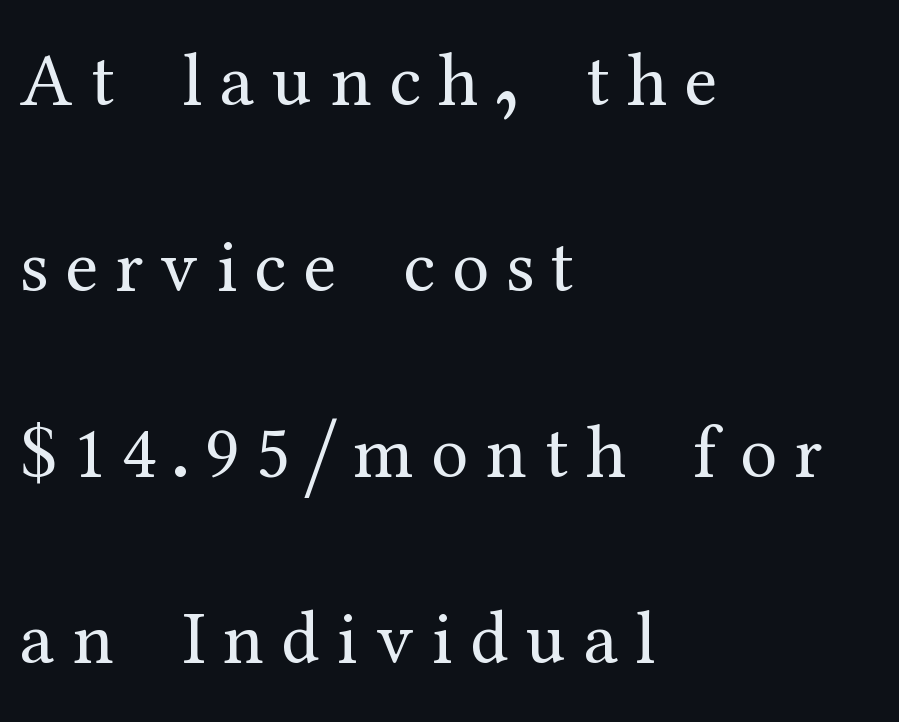
Q: Is the text bold? A: No.
Q: Is the text italic (slanted)? A: No, it is upright.
Q: Is the typeface a serif or a sans-serif typeface? A: Serif.
Q: Is the text underlined? A: No.
Q: How is the paragraph aligned? A: Left-aligned.
Q: Is the spacing between letters normal or unusually wide? A: Unusually wide.
Q: Is the spacing between lines tight, normal or loose? A: Loose.
Q: Width (condensed, normal, or wide)? A: Normal.
Q: Stroke contrast? A: Medium.
Q: x-height? A: Medium.
Q: Monospaced? A: No.
